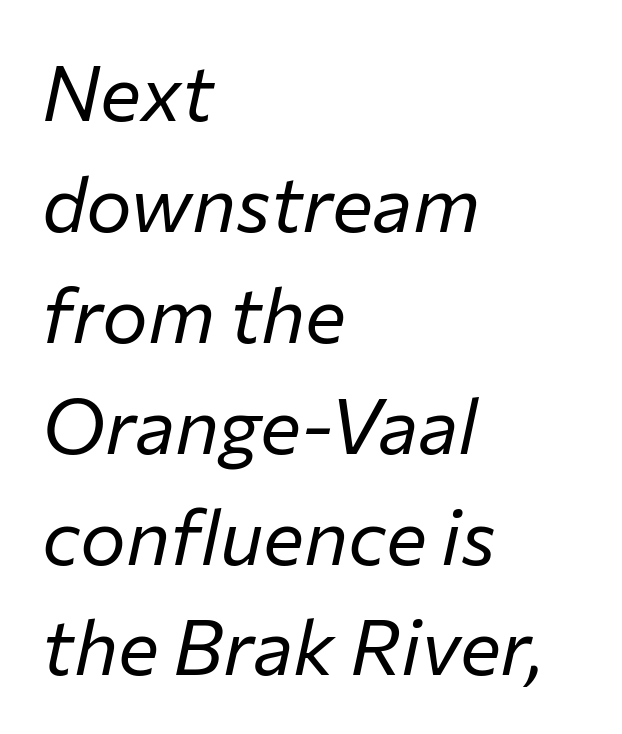
Is this a fixed-width face? No — the glyphs have proportional, varying widths. Notice how the passage keeps a crisp vertical edge on the left only. The face looks like a standard text weight, possibly lighter. Vertical spacing — default.
